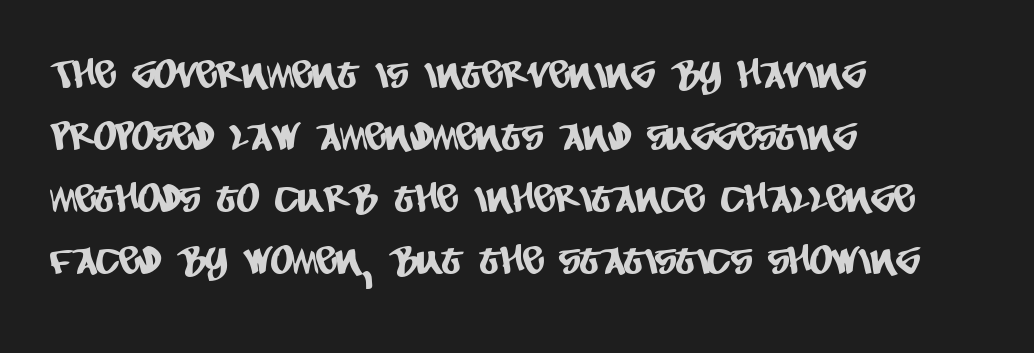
Nothing sits at the stroke ends, so this counts as sans-serif. Type without underlining. The passage shown has conventional tracking throughout. The paragraph has a hard left edge and a soft right edge. The vertical gap from one line to the next is medium. The letters advance in unequal steps, a hallmark of proportional type.
